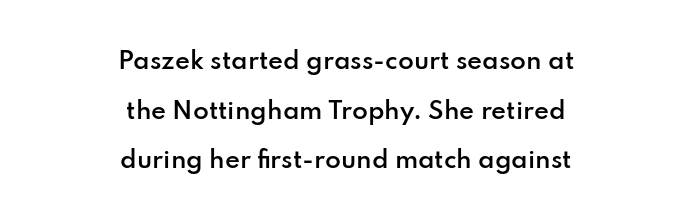
The image shows 23 px text type, upright; set centered, loose line spacing (2.16x), normal letter spacing, not underlined.
